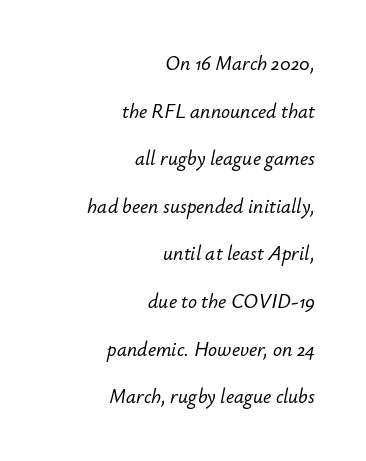
Honestly, the letter spacing is just normal — you wouldn't notice it. The glyphs look as if they've been sheared to an angle. These lines are set flush right with a ragged left edge. The passage shown stacks its lines with a broad gap. Underlining? Definitely not there.
